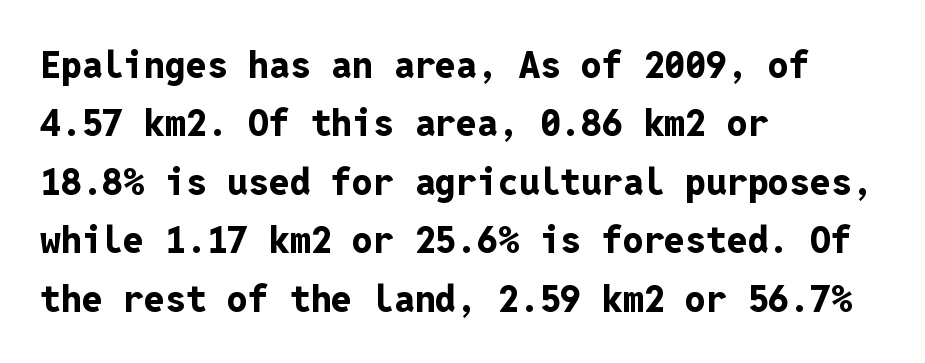
The image shows 37 px bold sans-serif type, upright, monospaced; set left-aligned, normal line spacing (1.58x), normal letter spacing, not underlined; low stroke contrast and a medium x-height.
